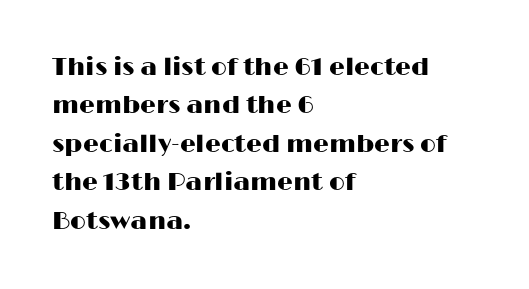
{"italic": "no", "underline": "no", "align": "left", "line_spacing": "normal", "line_spacing_ratio": 1.54, "letter_spacing": "normal", "letter_spacing_em": 0.0, "glyph_px": 25}
